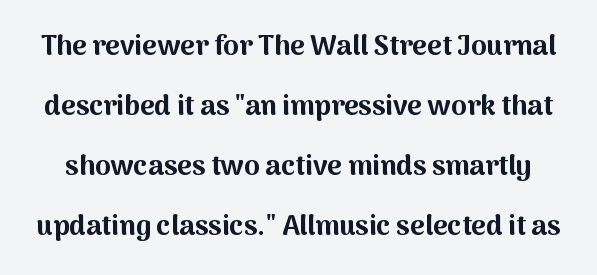
Do the letters lean? They stand straight. Letter spacing: default. Words float on clear page, feet unadorned. Notice how thick the strokes are: this is what a full bold looks like. The type family on display is of the sans-serif kind.
